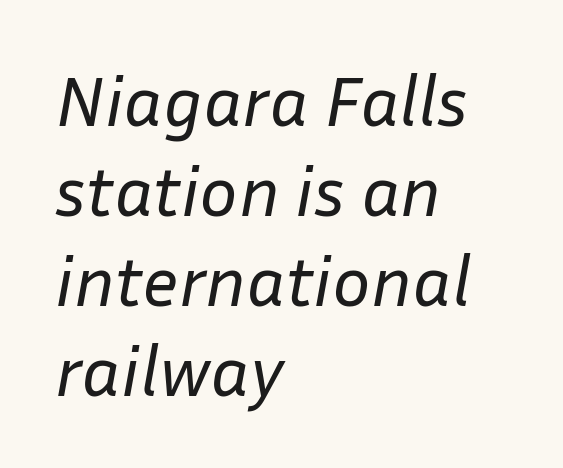
The image shows 72 px regular-weight type, italic (leaning right); set left-aligned, normal line spacing (1.25x), normal letter spacing, not underlined; low stroke contrast and a medium x-height.
